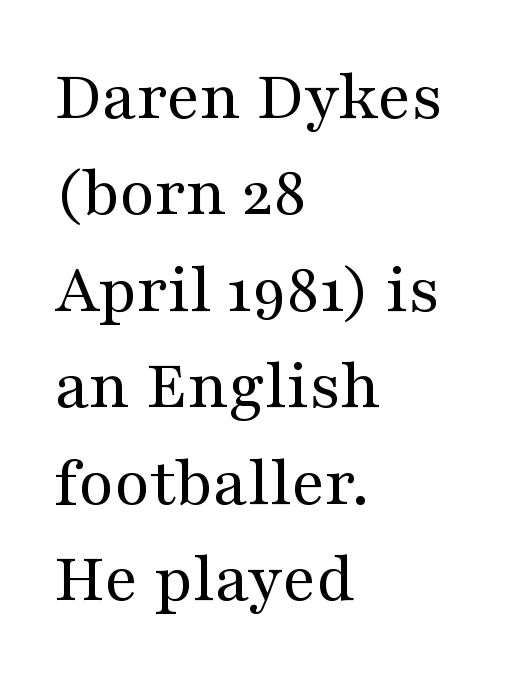
The characters are drawn with everyday or finer stroke widths. Does the lettering tilt? It doesn't — this is upright. Letter spacing: default. Nobody drew a line under any word here.
